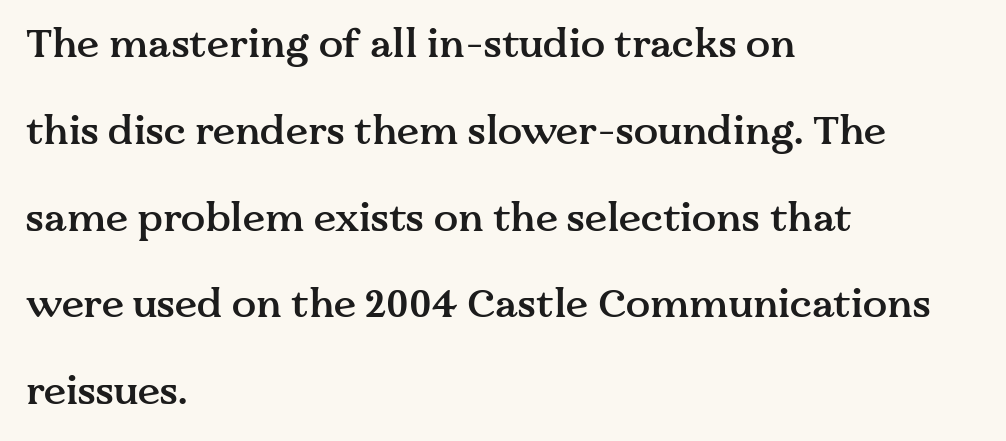
{"serif": "yes", "italic": "no", "bold": "semi", "weight": "semibold", "width": "normal", "stroke_contrast": "medium", "x_height": "medium", "monospaced": "no", "underline": "no", "align": "left", "line_spacing": "loose", "line_spacing_ratio": 2.17, "letter_spacing": "normal", "letter_spacing_em": 0.0, "glyph_px": 40}
